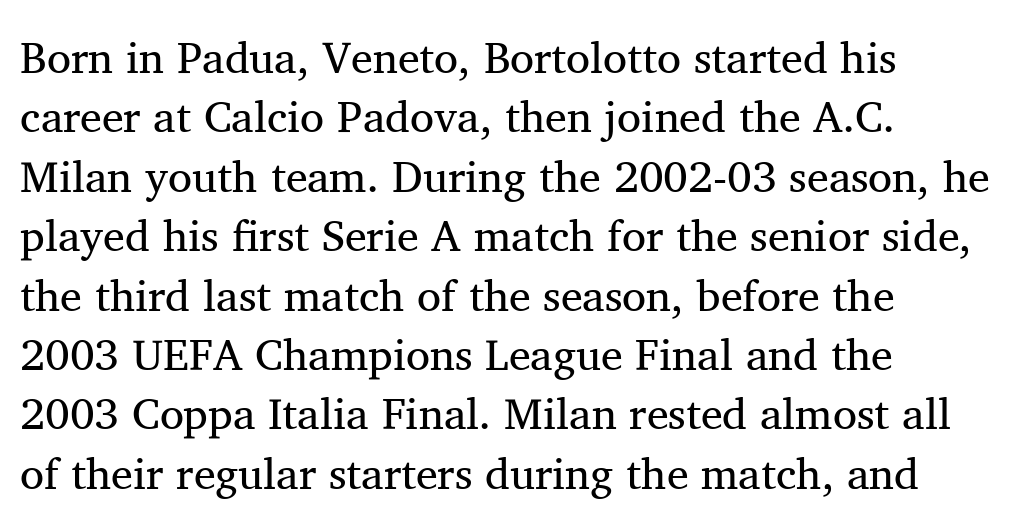
The image shows 44 px regular-weight serif type, upright; set left-aligned, normal line spacing (1.35x), normal letter spacing, not underlined; medium stroke contrast and a medium x-height.
